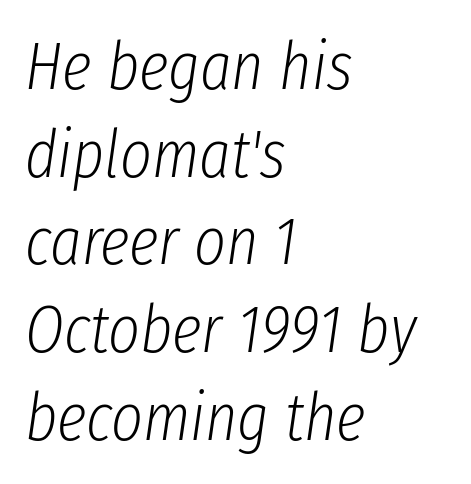
{"italic": "yes", "lean": "right", "slant_degrees": 8, "bold": "no", "weight": "light", "width": "condensed", "stroke_contrast": "low", "x_height": "medium", "monospaced": "no", "underline": "no", "align": "left", "line_spacing": "normal", "line_spacing_ratio": 1.29, "letter_spacing": "normal", "letter_spacing_em": 0.0, "glyph_px": 68}
